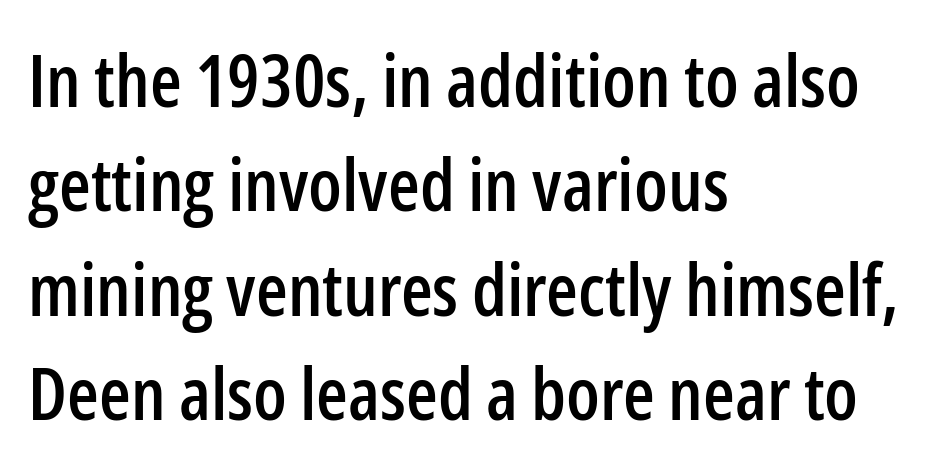
Q: Is the text italic (slanted)? A: No, it is upright.
Q: Is the typeface a serif or a sans-serif typeface? A: Sans-serif.
Q: Is the text underlined? A: No.
Q: How is the paragraph aligned? A: Left-aligned.
Q: Is the spacing between letters normal or unusually wide? A: Normal.
Q: Is the spacing between lines tight, normal or loose? A: Normal.
Q: Width (condensed, normal, or wide)? A: Condensed.
Q: Stroke contrast? A: Low.
Q: x-height? A: Medium.
Q: Monospaced? A: No.
